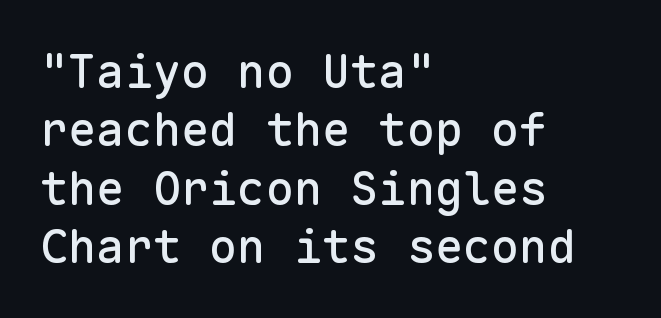
{"serif": "no", "italic": "no", "width": "normal", "stroke_contrast": "low", "x_height": "medium", "monospaced": "yes", "underline": "no", "align": "left", "line_spacing_ratio": 1.24, "letter_spacing": "normal", "letter_spacing_em": 0.0, "glyph_px": 47}
